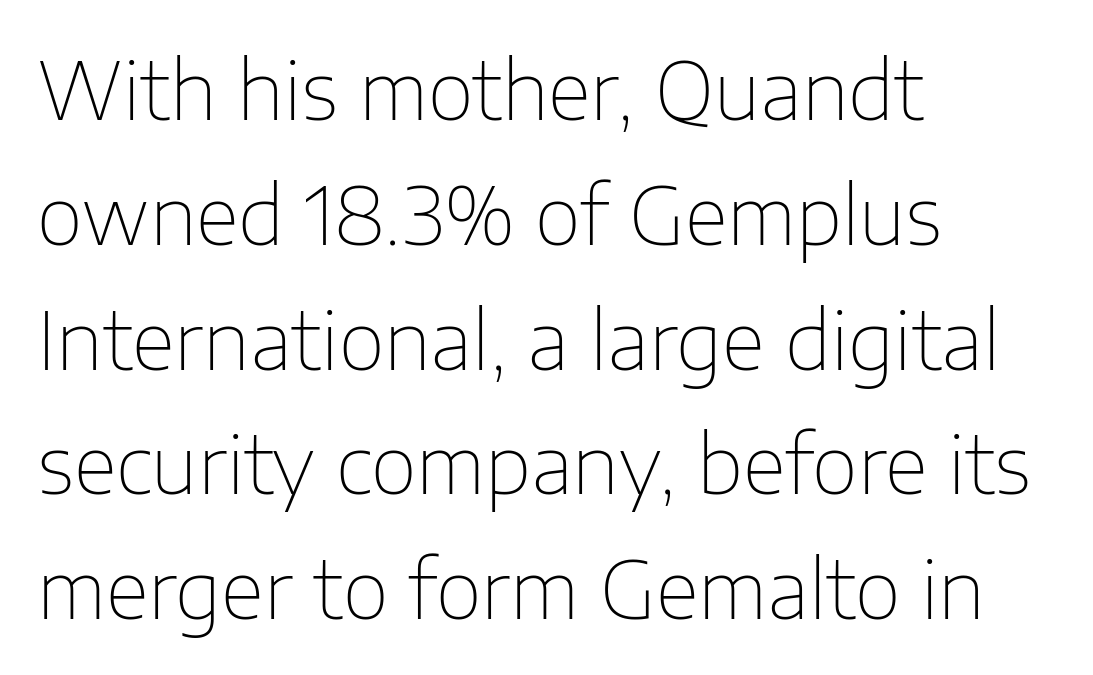
Q: Is the text bold? A: No.
Q: Is the text italic (slanted)? A: No, it is upright.
Q: Is the typeface a serif or a sans-serif typeface? A: Sans-serif.
Q: Is the text underlined? A: No.
Q: How is the paragraph aligned? A: Left-aligned.
Q: Is the spacing between letters normal or unusually wide? A: Normal.
Q: Is the spacing between lines tight, normal or loose? A: Normal.
Q: Width (condensed, normal, or wide)? A: Normal.
Q: Stroke contrast? A: Low.
Q: x-height? A: Medium.
Q: Monospaced? A: No.
